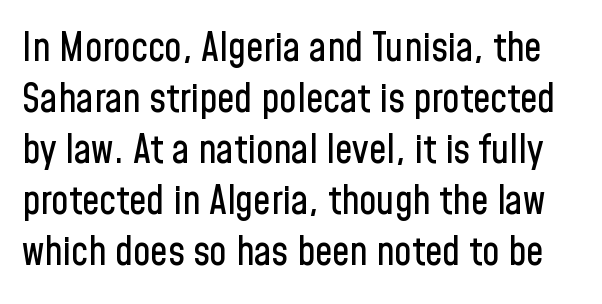
{"serif": "no", "italic": "no", "width": "condensed", "stroke_contrast": "low", "x_height": "medium", "monospaced": "no", "underline": "no", "line_spacing": "normal", "line_spacing_ratio": 1.31, "letter_spacing": "normal", "letter_spacing_em": 0.0, "glyph_px": 39}
